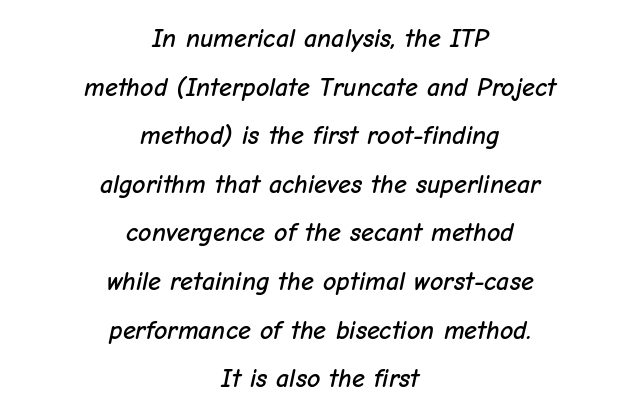
{"italic": "yes", "lean": "right", "slant_degrees": 12, "underline": "no", "align": "center", "line_spacing_ratio": 1.87, "letter_spacing": "normal", "letter_spacing_em": 0.0, "glyph_px": 26}
